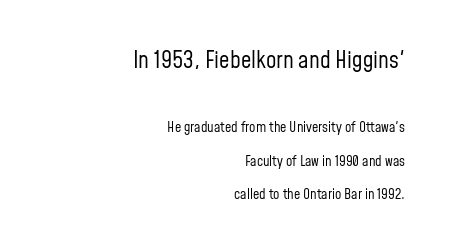
{"italic": "no", "bold": "no", "underline": "no", "align": "right", "line_spacing": "loose", "line_spacing_ratio": 2.39, "letter_spacing": "normal", "letter_spacing_em": 0.0, "larger_block": "first", "size_ratio": 1.64, "glyph_px": 23}
